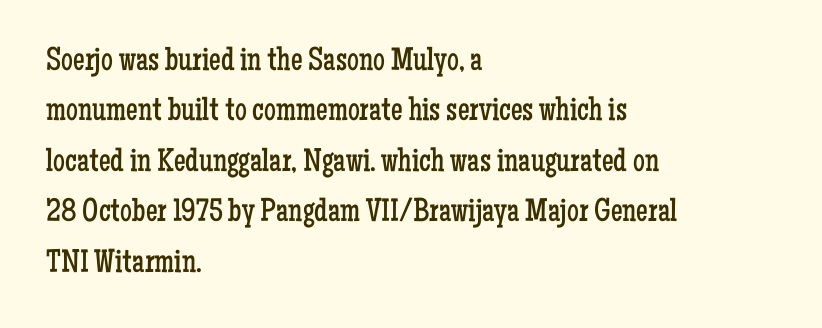
The image shows 33 px regular-weight, condensed serif type, upright; set left-aligned, normal line spacing (1.53x), normal letter spacing, not underlined; low stroke contrast and a medium x-height.
